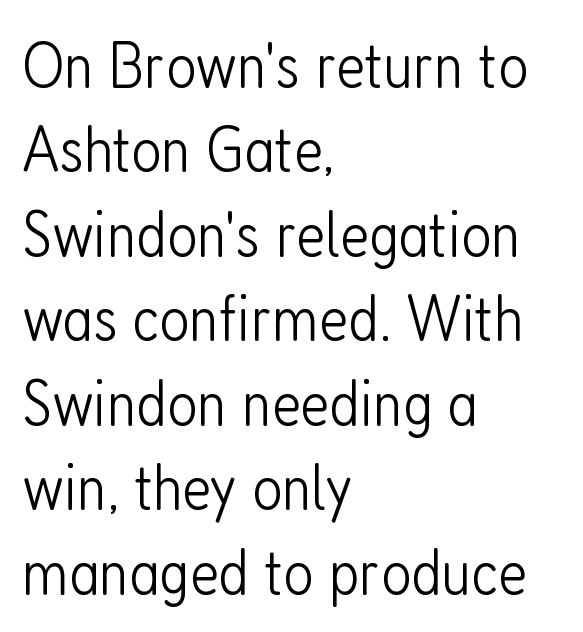
The image shows 66 px light, condensed sans-serif type, upright; set left-aligned, normal line spacing (1.28x), normal letter spacing, not underlined; low stroke contrast and a medium x-height.
